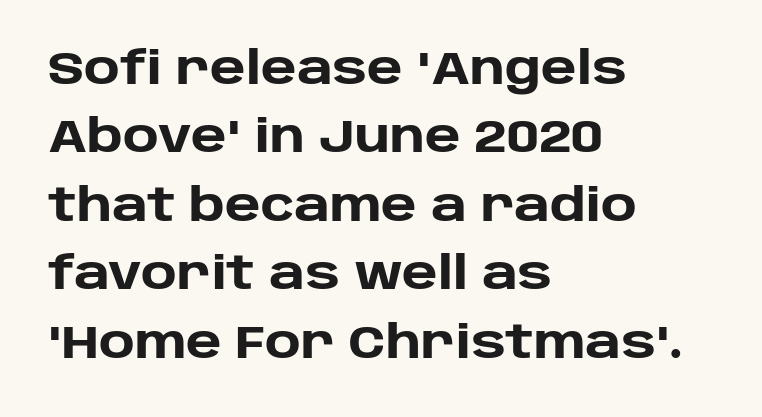
The image shows 45 px heavy sans-serif type, upright; set left-aligned, normal line spacing (1.52x), normal letter spacing, not underlined; low stroke contrast and a large x-height.
